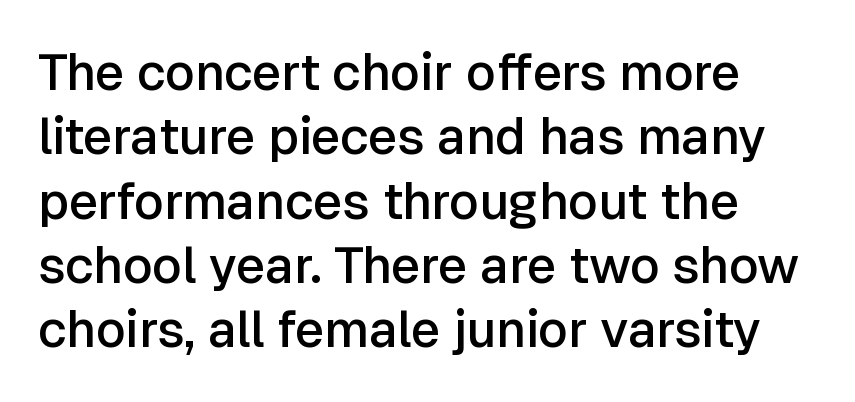
Q: Is the text bold? A: Semi-bold.
Q: Is the text italic (slanted)? A: No, it is upright.
Q: Is the typeface a serif or a sans-serif typeface? A: Sans-serif.
Q: Is the text underlined? A: No.
Q: How is the paragraph aligned? A: Left-aligned.
Q: Is the spacing between letters normal or unusually wide? A: Normal.
Q: Is the spacing between lines tight, normal or loose? A: Normal.
Q: Width (condensed, normal, or wide)? A: Normal.
Q: Stroke contrast? A: Low.
Q: x-height? A: Medium.
Q: Monospaced? A: No.
